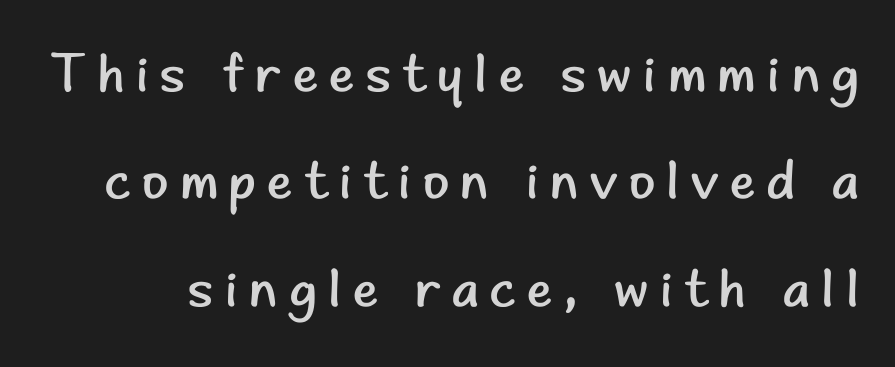
Notice the wide empty band between every row — that's loose leading. Heaviness? Minimal to ordinary, like unemphasized prose. Short note: letters widely spaced. Style check: upright.
